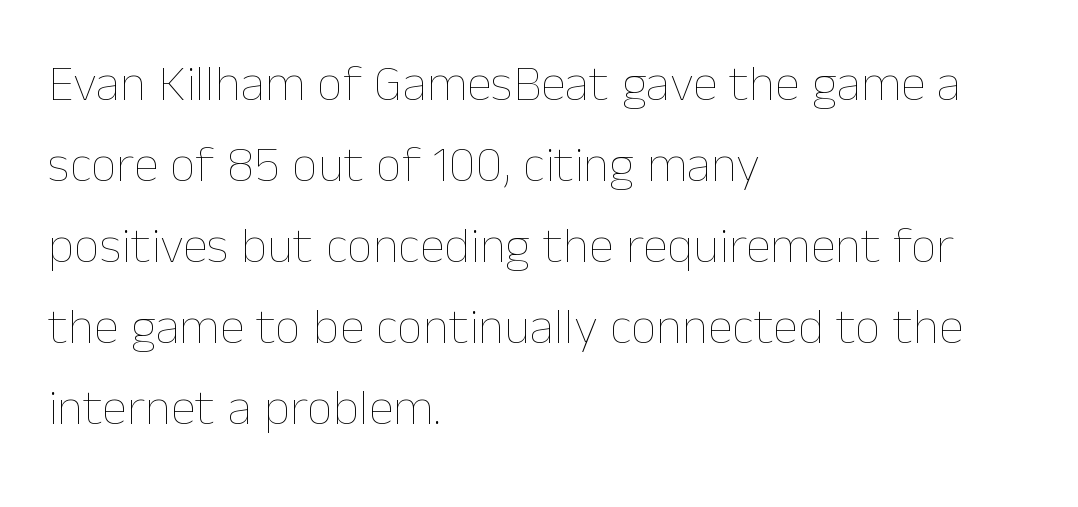
The image shows 51 px thin type, upright; set left-aligned, normal line spacing (1.59x), normal letter spacing, not underlined; low stroke contrast and a medium x-height.
